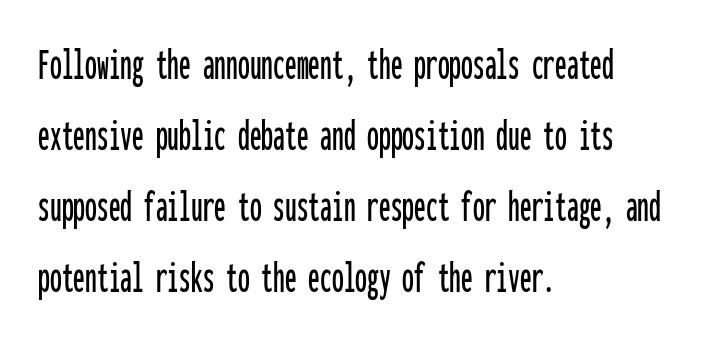
Do the characters align in a grid? Yes, the font is monospaced. The string is rendered with underlining switched off. The rendering uses a moderate line-height, typical for paragraphs. Here the glyphs are tracked normally, forming tight word shapes. Is the block centered? No — it sits flush against the left margin.
